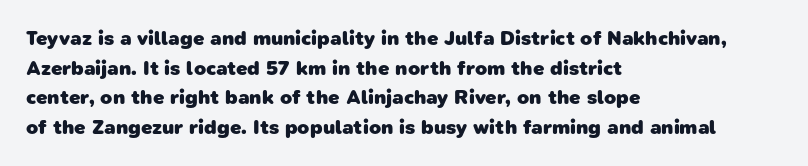
The image shows 20 px bold type; set left-aligned, normal line spacing (1.48x), normal letter spacing, not underlined.
